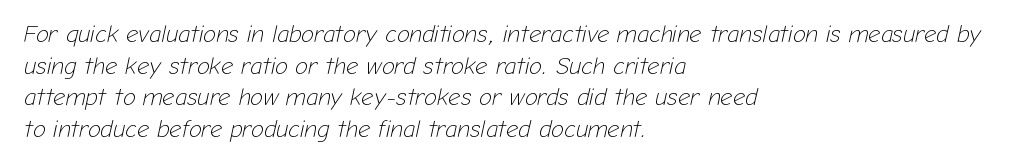
Caption: multi-line text, flush left, ragged right. Does the leading feel generous? No, just average. Here the glyphs are tracked normally, forming tight word shapes. The lettering tilts uniformly, giving the passage an italic look. Words float on clear page, feet unadorned.
